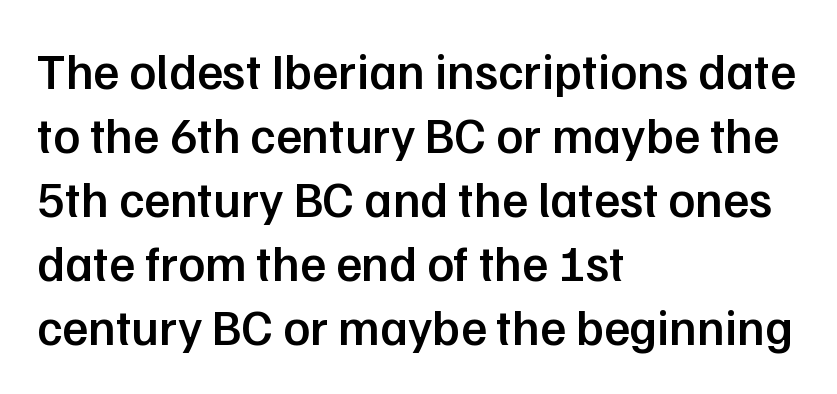
Every letter is mildly thick-stroked: semibold rather than bold. A classic flush-left, rag-right setting is used for this passage. How are the letters spaced? Ordinarily, with no added tracking. Nope, not italic — everything's standing straight. The baseline area is clear.
